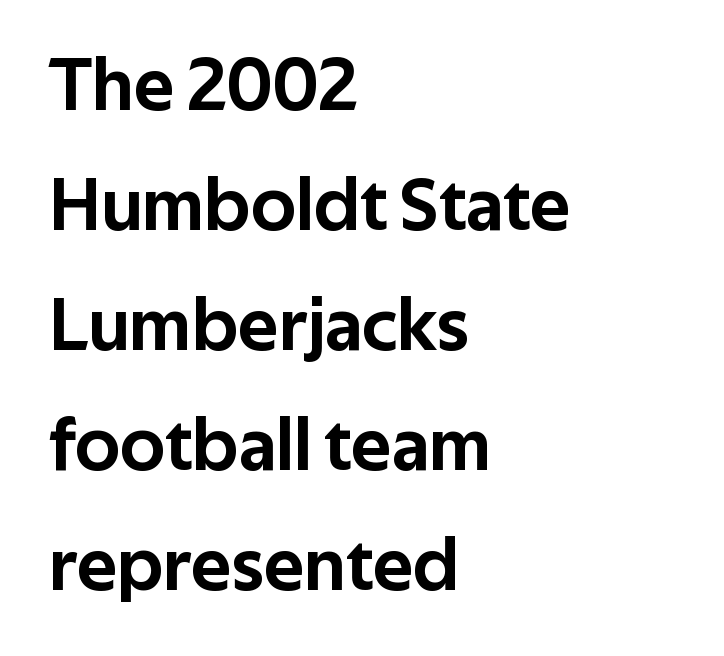
{"serif": "no", "italic": "no", "width": "normal", "stroke_contrast": "low", "x_height": "medium", "monospaced": "no", "underline": "no", "align": "left", "line_spacing": "normal", "line_spacing_ratio": 1.58, "letter_spacing": "normal", "letter_spacing_em": 0.0, "glyph_px": 76}
